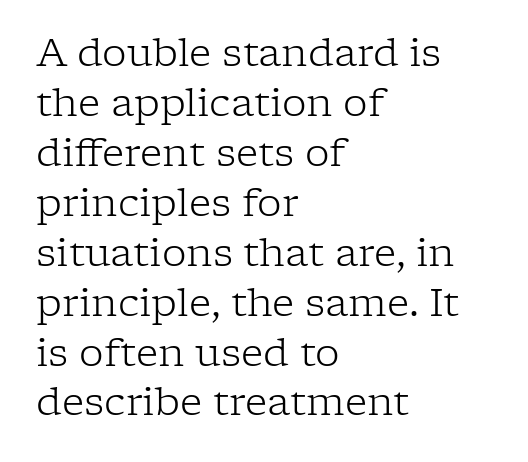
Caption: multi-line text, flush left, ragged right. A typesetter would call this leading conventional body-copy spacing. This is the regular roman posture of the typeface. Plain, unruled lines of type.
